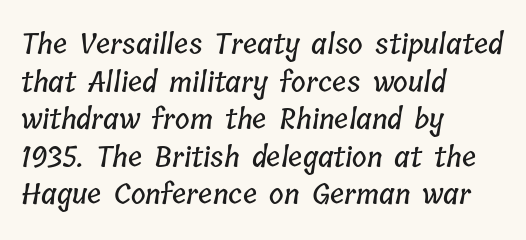
{"width": "condensed", "stroke_contrast": "low", "x_height": "medium", "monospaced": "no", "underline": "no", "align": "left", "line_spacing": "normal", "line_spacing_ratio": 1.34, "letter_spacing": "normal", "letter_spacing_em": 0.0, "glyph_px": 28}
